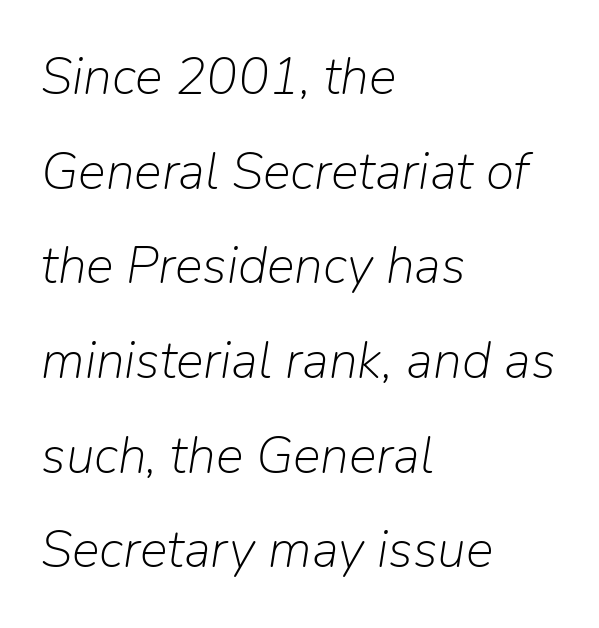
The face used here is proportionally spaced, like ordinary book or web type. A typesetter would call this zero additional tracking. Horizontal alignment here is leftward, the default for most running prose. Type without underlining.
